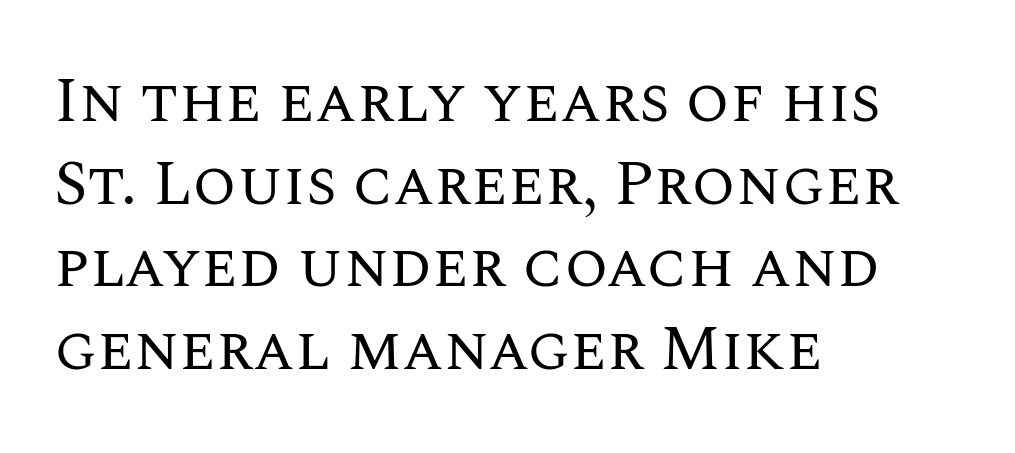
{"italic": "no", "bold": "no", "weight": "regular", "width": "normal", "stroke_contrast": "medium", "x_height": "large", "monospaced": "no", "underline": "no", "align": "left", "line_spacing": "normal", "line_spacing_ratio": 1.31, "letter_spacing": "normal", "letter_spacing_em": 0.0, "glyph_px": 63}
